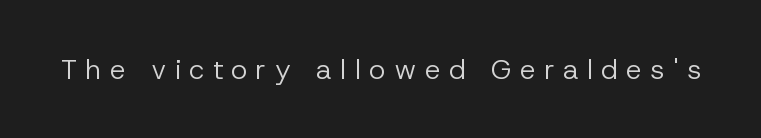
Is this a fixed-width face? No — the glyphs have proportional, varying widths. No word sits above an underline. The passage shown has open, widely tracked lettering throughout. The axis of the letterforms is exactly vertical. The face used here is a sans, in the tradition of grotesques and geometrics.
